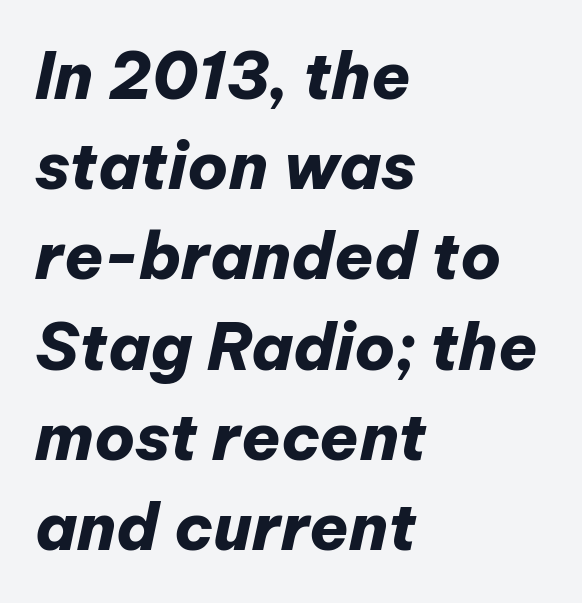
If you drew a line through each stem, it would be angled. Is the type bold? Yes — the strokes are clearly thick and heavy. The leading is moderate, giving the passage an even texture. Honestly, there is no underline to notice here at all.
